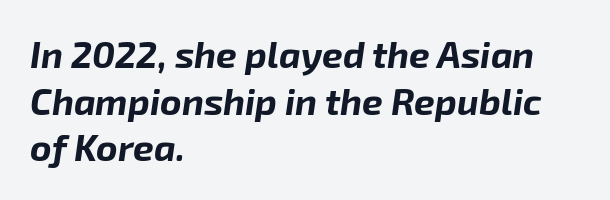
Q: Is the text bold? A: Yes.
Q: Is the text italic (slanted)? A: Yes, it leans right by about 8 degrees.
Q: Is the text underlined? A: No.
Q: How is the paragraph aligned? A: Left-aligned.
Q: Is the spacing between letters normal or unusually wide? A: Normal.
Q: Is the spacing between lines tight, normal or loose? A: Normal.
Q: Width (condensed, normal, or wide)? A: Normal.
Q: Stroke contrast? A: Low.
Q: x-height? A: Medium.
Q: Monospaced? A: No.
